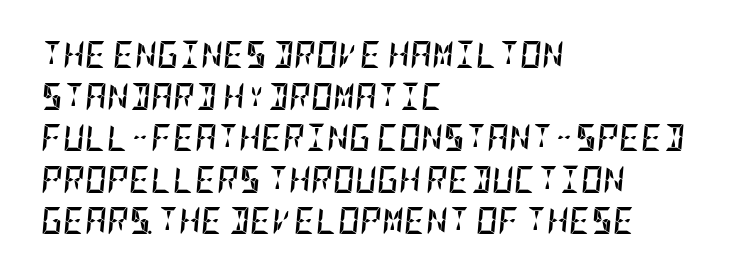
The image shows 27 px bold type, italic (leaning right); set left-aligned, normal line spacing (1.54x), normal letter spacing, not underlined.
